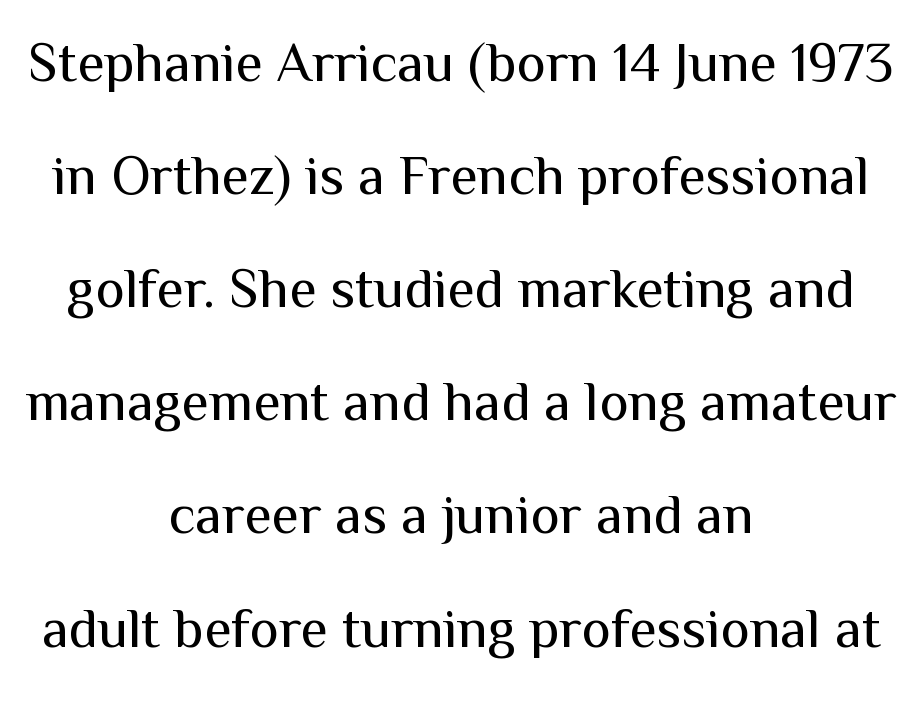
The image shows 56 px regular-weight sans-serif type, upright; set centered, loose line spacing (2.02x), normal letter spacing, not underlined; medium stroke contrast and a medium x-height.
